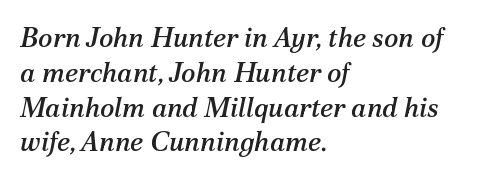
The face used here has a pronounced slope to its letters. This rendering features lettering with no underline. A typesetter would call this zero additional tracking. Teacher's note: observe the even left margin — that is flush-left alignment. Regarding leading, the lines here are spaced in the standard way.
